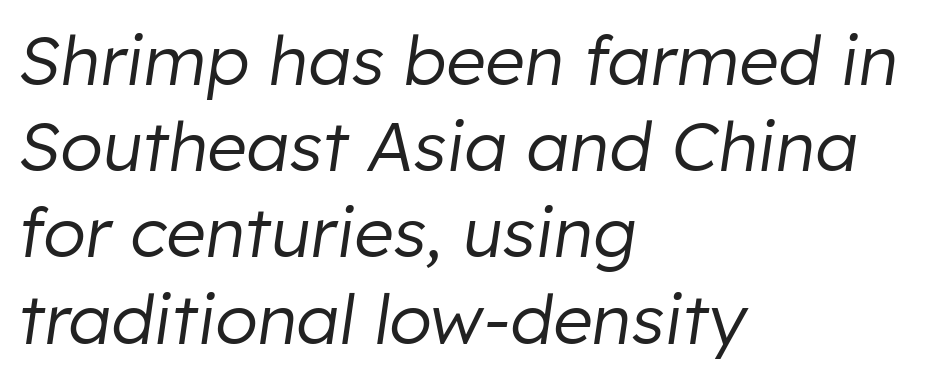
The image shows 69 px regular-weight type, italic (leaning right); set left-aligned, normal line spacing (1.25x), normal letter spacing, not underlined; low stroke contrast and a medium x-height.
